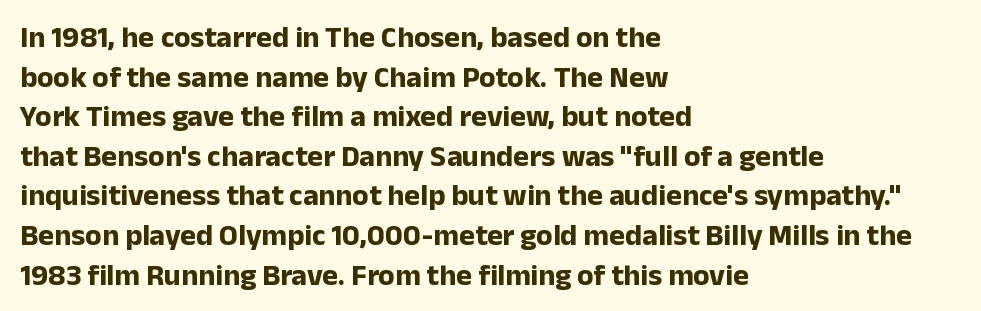
{"serif": "no", "italic": "no", "bold": "yes", "weight": "bold", "width": "normal", "stroke_contrast": "low", "x_height": "medium", "monospaced": "no", "underline": "no", "align": "left", "line_spacing": "normal", "line_spacing_ratio": 1.32, "letter_spacing": "normal", "letter_spacing_em": 0.0, "glyph_px": 30}
